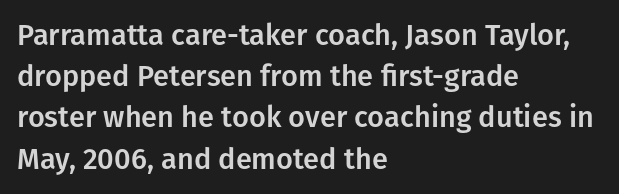
Q: Is the text italic (slanted)? A: No, it is upright.
Q: Is the typeface a serif or a sans-serif typeface? A: Sans-serif.
Q: Is the text underlined? A: No.
Q: How is the paragraph aligned? A: Left-aligned.
Q: Is the spacing between letters normal or unusually wide? A: Normal.
Q: Is the spacing between lines tight, normal or loose? A: Normal.
Q: Width (condensed, normal, or wide)? A: Normal.
Q: Stroke contrast? A: Low.
Q: x-height? A: Medium.
Q: Monospaced? A: No.
